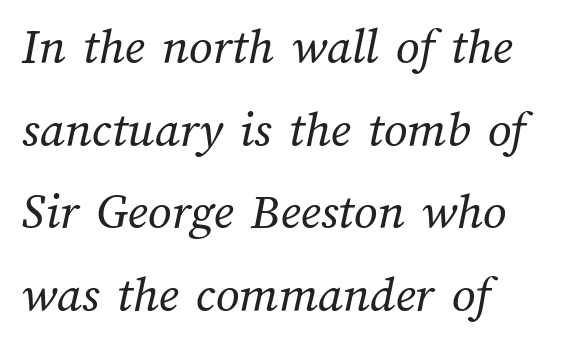
Q: Is the text bold? A: No.
Q: Is the text underlined? A: No.
Q: Is the spacing between letters normal or unusually wide? A: Normal.
Q: Is the spacing between lines tight, normal or loose? A: Normal.
Q: Width (condensed, normal, or wide)? A: Normal.
Q: Stroke contrast? A: Medium.
Q: x-height? A: Medium.
Q: Monospaced? A: No.
